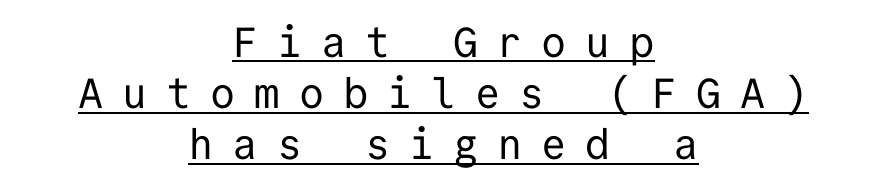
Q: Is the text bold? A: No.
Q: Is the text italic (slanted)? A: No, it is upright.
Q: Is the typeface a serif or a sans-serif typeface? A: Sans-serif.
Q: Is the text underlined? A: Yes.
Q: How is the paragraph aligned? A: Centered.
Q: Is the spacing between letters normal or unusually wide? A: Unusually wide.
Q: Width (condensed, normal, or wide)? A: Normal.
Q: Stroke contrast? A: Low.
Q: x-height? A: Medium.
Q: Monospaced? A: Yes.
